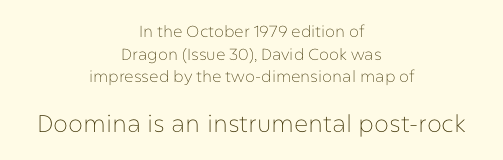
{"italic": "no", "bold": "no", "underline": "no", "align": "center", "line_spacing": "normal", "line_spacing_ratio": 1.41, "letter_spacing": "normal", "letter_spacing_em": 0.0, "larger_block": "second", "size_ratio": 1.5, "glyph_px": 24}
